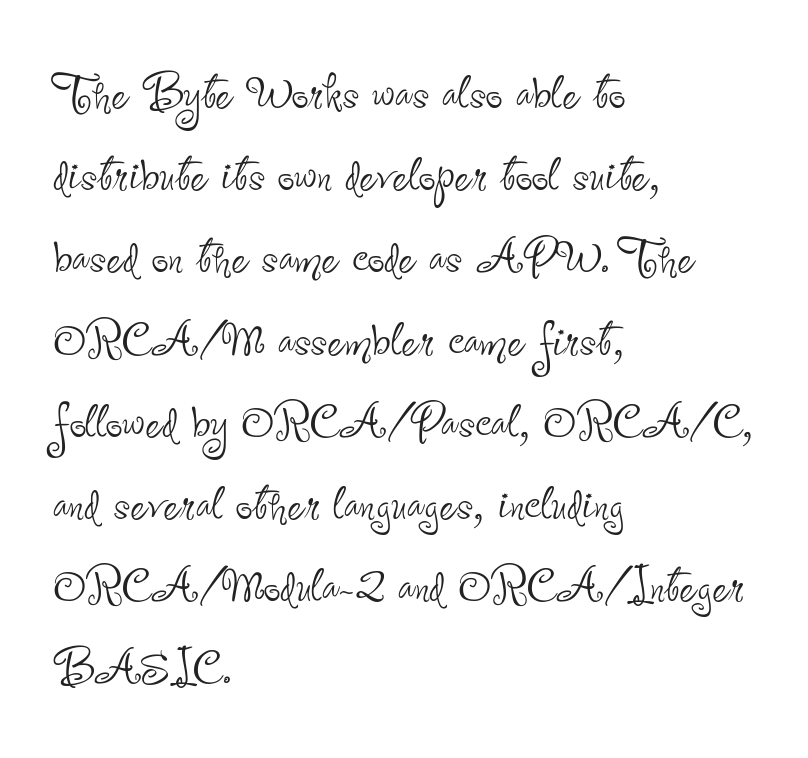
How would I describe the line gaps? Plain and ordinary. Nothing unusual about the tracking: characters are spaced as the font intends. Nothing heavy about these letters — not bold at all. Nope, no serifs anywhere on these letters. Where is the straight margin? On the left.
